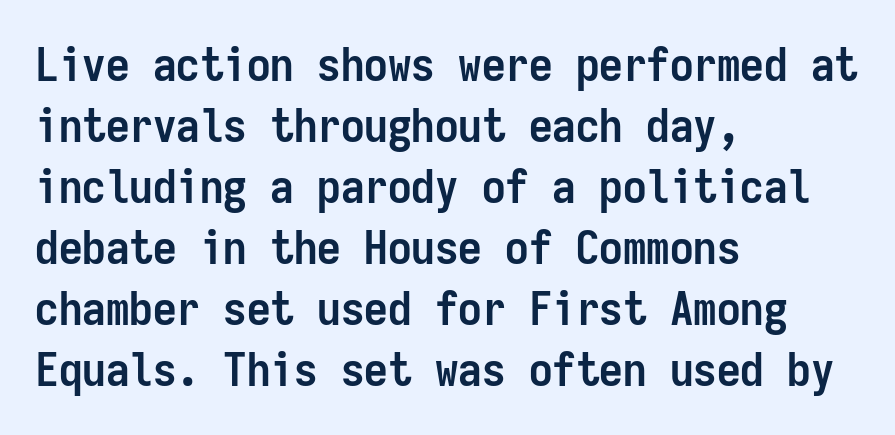
The image shows 47 px semibold, condensed sans-serif type, upright, monospaced; set left-aligned, normal line spacing (1.3x), normal letter spacing, not underlined; low stroke contrast and a medium x-height.
